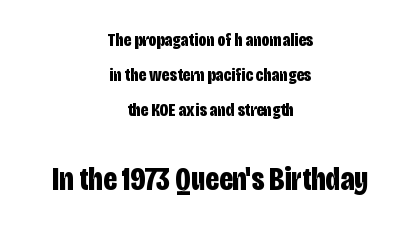
Plenty of ink on the page — the face is bold. Nobody drew a line under any word here. The lettering stays uniformly vertical, giving the passage a roman look. Grotesque or geometric, the face here clearly has no serifs. The composition opens small and finishes big.
